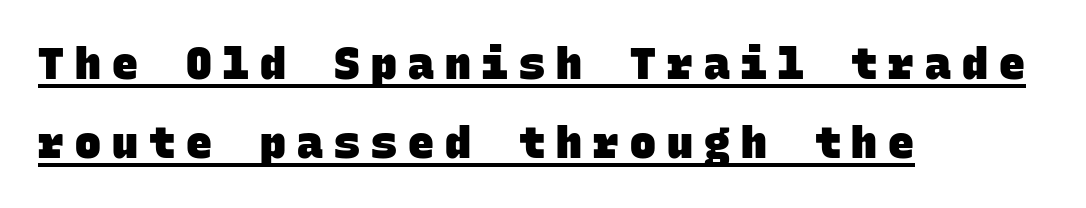
Glance below the letters and you will spot a drawn line. Caption: bold face, heavy strokes. Caption: expanded tracking, letters set apart. The lines in this sample share a left origin and differ only in where they stop. Each letter, wide or thin by design, is forced into the same width here.
